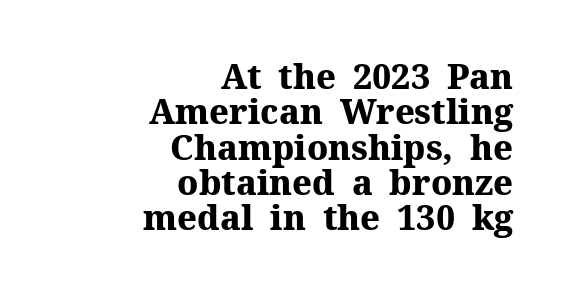
{"serif": "yes", "italic": "no", "bold": "yes", "weight": "heavy", "width": "normal", "stroke_contrast": "medium", "x_height": "medium", "monospaced": "no", "underline": "no", "align": "right", "line_spacing": "tight", "line_spacing_ratio": 1.04, "letter_spacing": "normal", "letter_spacing_em": 0.0, "glyph_px": 34}
